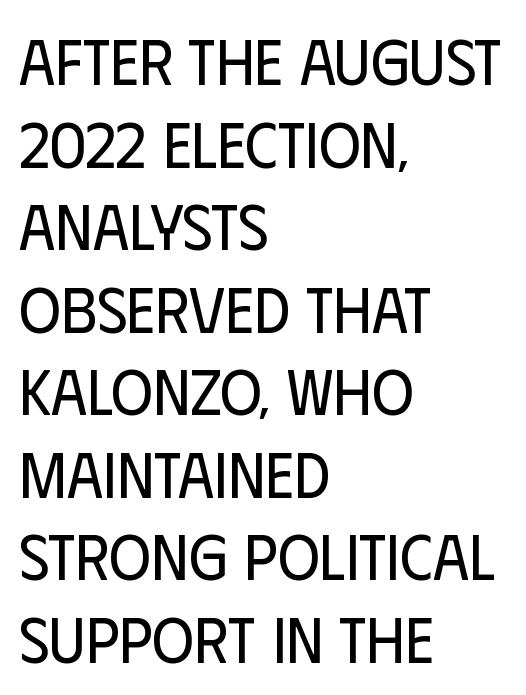
Q: Is the text bold? A: No.
Q: Is the text italic (slanted)? A: No, it is upright.
Q: Is the typeface a serif or a sans-serif typeface? A: Sans-serif.
Q: Is the text underlined? A: No.
Q: How is the paragraph aligned? A: Left-aligned.
Q: Is the spacing between letters normal or unusually wide? A: Normal.
Q: Is the spacing between lines tight, normal or loose? A: Normal.
Q: Width (condensed, normal, or wide)? A: Condensed.
Q: Stroke contrast? A: Low.
Q: x-height? A: Large.
Q: Monospaced? A: No.
